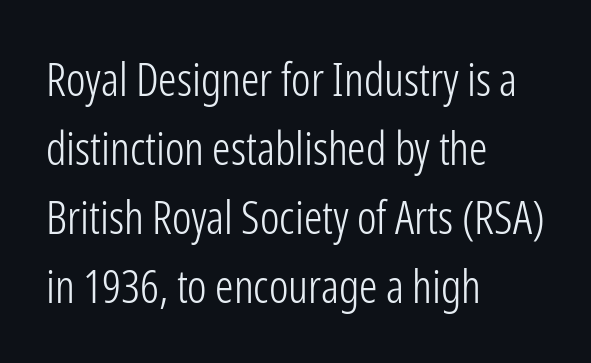
{"serif": "no", "italic": "no", "bold": "no", "weight": "light", "width": "condensed", "stroke_contrast": "low", "x_height": "medium", "monospaced": "no", "underline": "no", "align": "left", "line_spacing": "normal", "line_spacing_ratio": 1.5, "letter_spacing": "normal", "letter_spacing_em": 0.0, "glyph_px": 46}
